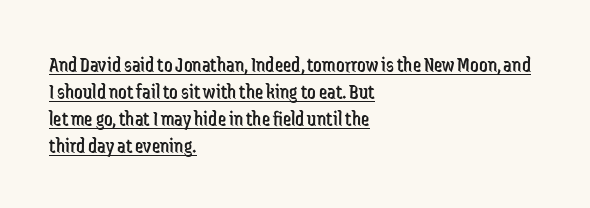
{"italic": "no", "bold": "no", "underline": "yes", "align": "left", "line_spacing": "normal", "line_spacing_ratio": 1.28, "letter_spacing": "normal", "letter_spacing_em": 0.0, "glyph_px": 21}
